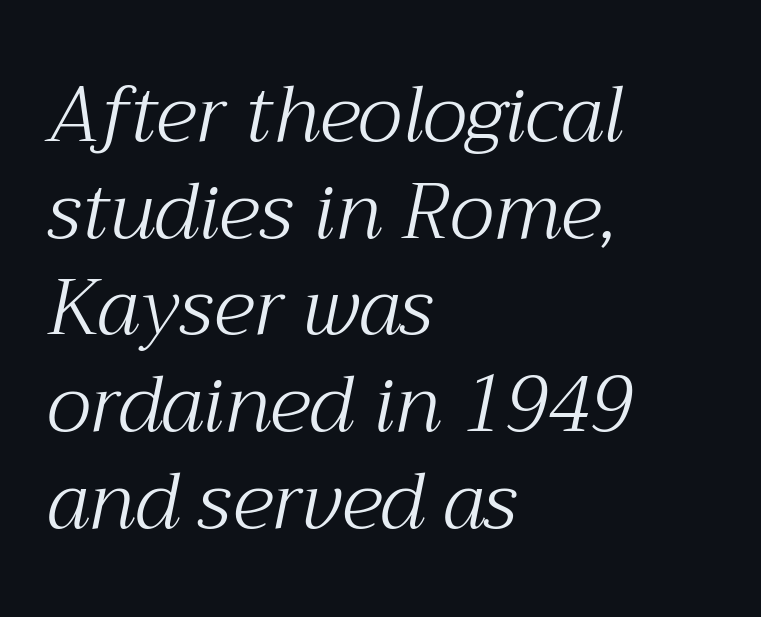
You could not count columns in this text — the font is proportionally spaced. Regarding serifs, this sample has them. These lines keep a tight, regular rhythm from letter to letter. Weight: in the light-to-regular range. The specimen reads as italic at a glance.
